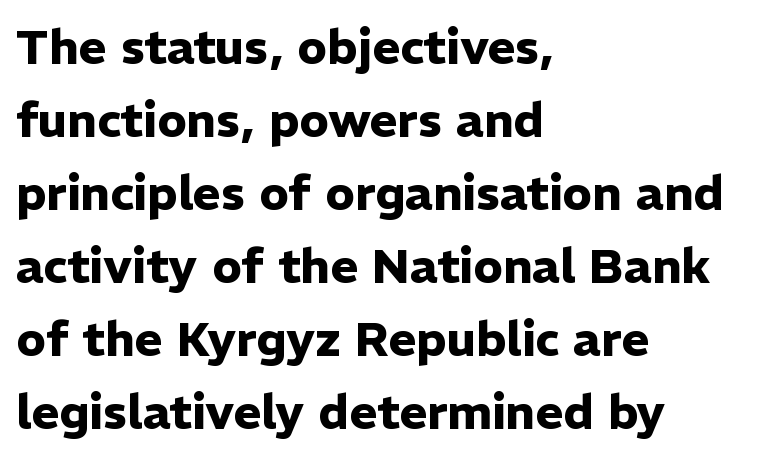
{"serif": "no", "italic": "no", "bold": "yes", "weight": "heavy", "width": "normal", "stroke_contrast": "low", "x_height": "medium", "monospaced": "no", "underline": "no", "align": "left", "line_spacing": "normal", "line_spacing_ratio": 1.52, "letter_spacing": "normal", "letter_spacing_em": 0.0, "glyph_px": 48}
